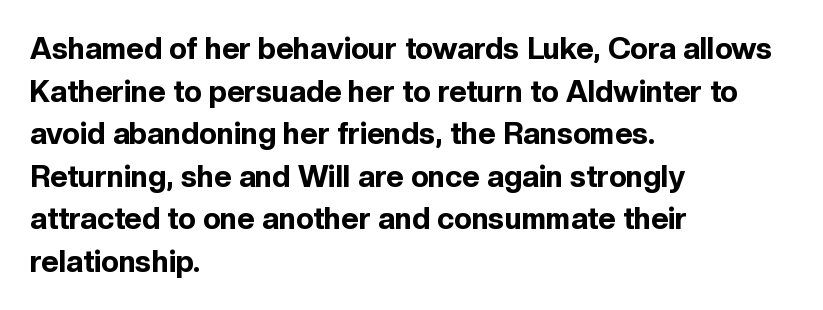
The image shows 30 px bold sans-serif type, upright; set left-aligned, normal line spacing (1.42x), normal letter spacing, not underlined; a medium x-height.
